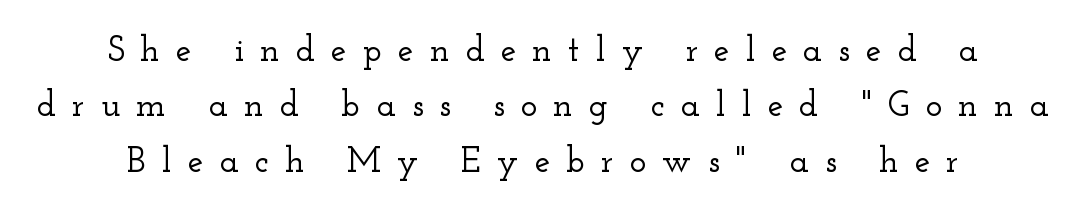
Q: Is the text italic (slanted)? A: No, it is upright.
Q: Is the typeface a serif or a sans-serif typeface? A: Serif.
Q: Is the text underlined? A: No.
Q: Is the spacing between letters normal or unusually wide? A: Unusually wide.
Q: Is the spacing between lines tight, normal or loose? A: Normal.
Q: Width (condensed, normal, or wide)? A: Wide.
Q: Stroke contrast? A: Low.
Q: x-height? A: Small.
Q: Monospaced? A: No.
